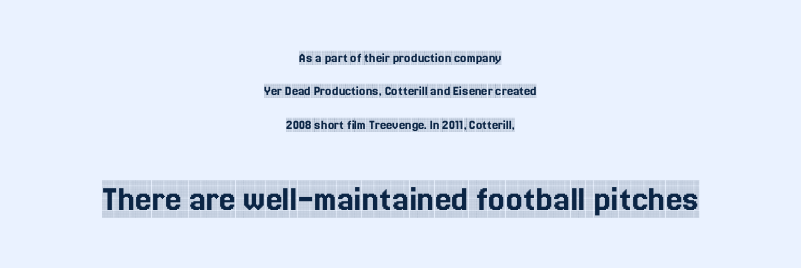
Q: Is the text italic (slanted)? A: No, it is upright.
Q: Is the typeface a serif or a sans-serif typeface? A: Serif.
Q: Is the text underlined? A: No.
Q: How is the paragraph aligned? A: Centered.
Q: Is the spacing between letters normal or unusually wide? A: Normal.
Q: Is the spacing between lines tight, normal or loose? A: Loose.
Q: Which block of text is set in a larger size, the first (top) or the second (bottom)? A: The second (bottom) one.
Q: Width (condensed, normal, or wide)? A: Condensed.
Q: x-height? A: Large.
Q: Monospaced? A: No.
